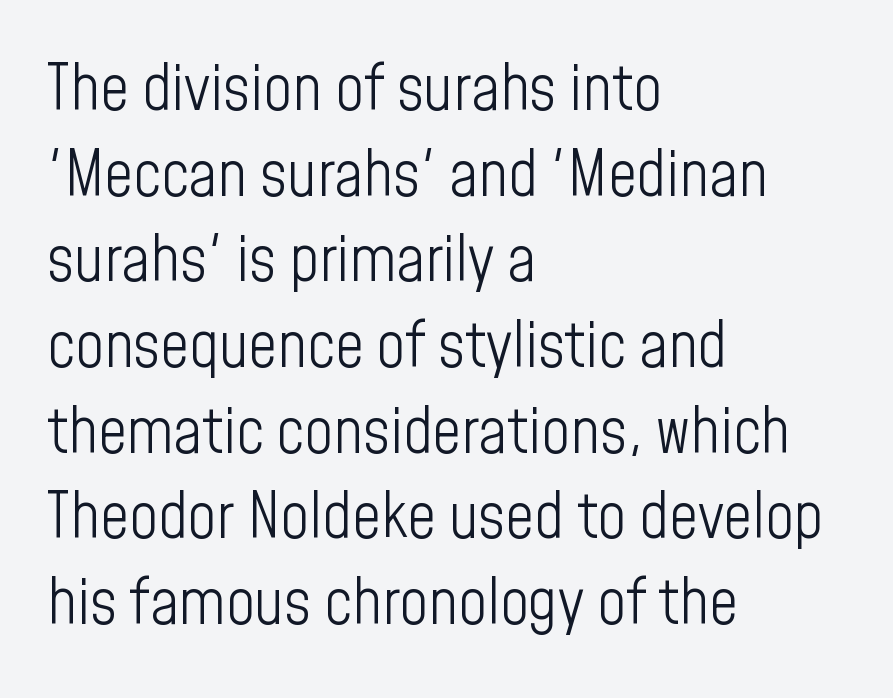
The image shows 63 px light, condensed sans-serif type, upright; set left-aligned, normal line spacing (1.36x), normal letter spacing, not underlined; low stroke contrast and a medium x-height.
